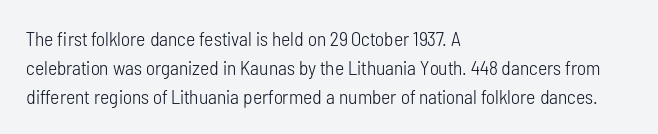
The image shows 20 px text type, upright; set left-aligned, normal line spacing (1.44x), normal letter spacing, not underlined.
